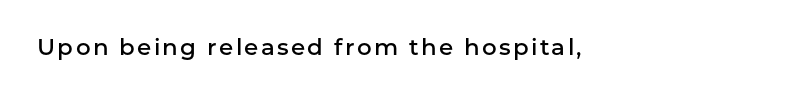
The image shows 23 px text type, upright; set not underlined.
